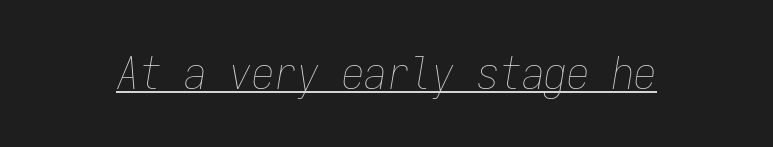
{"italic": "yes", "lean": "right", "slant_degrees": 9, "bold": "no", "weight": "thin", "width": "condensed", "stroke_contrast": "low", "x_height": "medium", "monospaced": "yes", "underline": "yes", "letter_spacing": "normal", "letter_spacing_em": 0.0, "glyph_px": 45}
